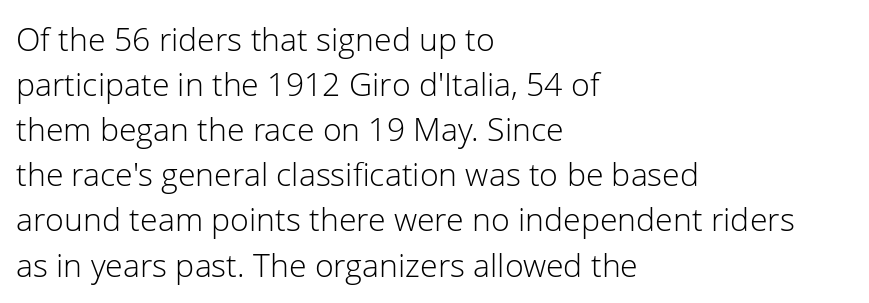
The image shows 32 px light sans-serif type, upright; set left-aligned, normal line spacing (1.41x), normal letter spacing, not underlined; low stroke contrast and a medium x-height.
